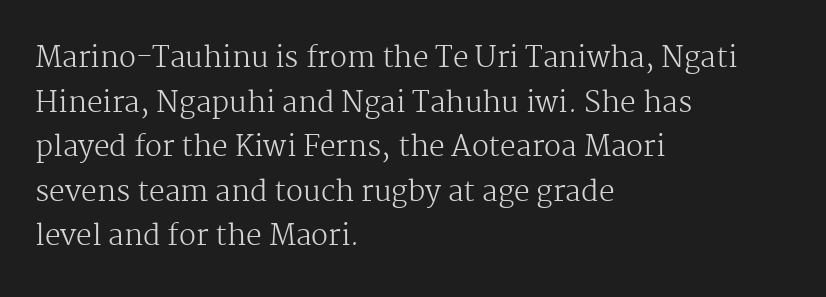
Q: Is the text bold? A: No.
Q: Is the text italic (slanted)? A: No, it is upright.
Q: Is the typeface a serif or a sans-serif typeface? A: Serif.
Q: Is the text underlined? A: No.
Q: How is the paragraph aligned? A: Left-aligned.
Q: Is the spacing between letters normal or unusually wide? A: Normal.
Q: Is the spacing between lines tight, normal or loose? A: Normal.
Q: Width (condensed, normal, or wide)? A: Normal.
Q: Stroke contrast? A: Medium.
Q: x-height? A: Medium.
Q: Monospaced? A: No.
